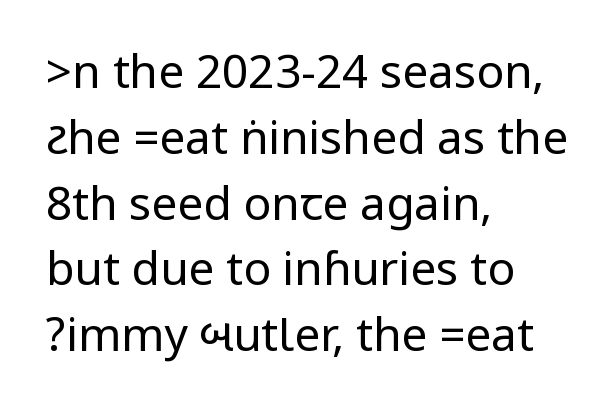
{"serif": "no", "italic": "no", "bold": "no", "weight": "regular", "width": "condensed", "stroke_contrast": "low", "underline": "no", "align": "left", "line_spacing": "normal", "line_spacing_ratio": 1.43, "letter_spacing": "normal", "letter_spacing_em": 0.0, "glyph_px": 46}
